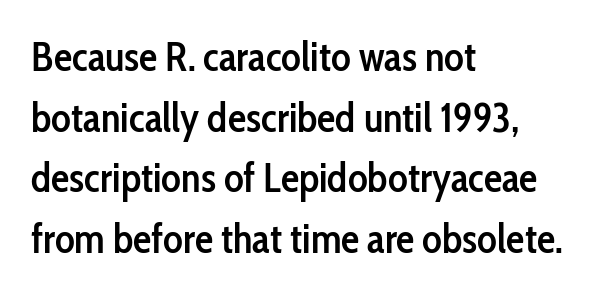
{"serif": "no", "italic": "no", "bold": "semi", "weight": "semibold", "width": "condensed", "stroke_contrast": "low", "x_height": "medium", "monospaced": "no", "underline": "no", "align": "left", "line_spacing": "normal", "line_spacing_ratio": 1.48, "letter_spacing": "normal", "letter_spacing_em": 0.0, "glyph_px": 41}
